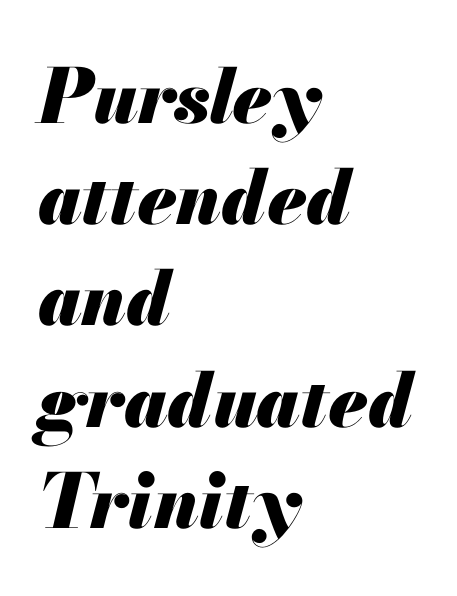
Observe the ordinary spacing: letters are neighbours, not strangers. The lines sit at an ordinary, default distance from one another. The rendering applies a slant to the glyphs. You'd pick this weight for a headline — it's a proper bold. Teacher's note: observe the even left margin — that is flush-left alignment.
